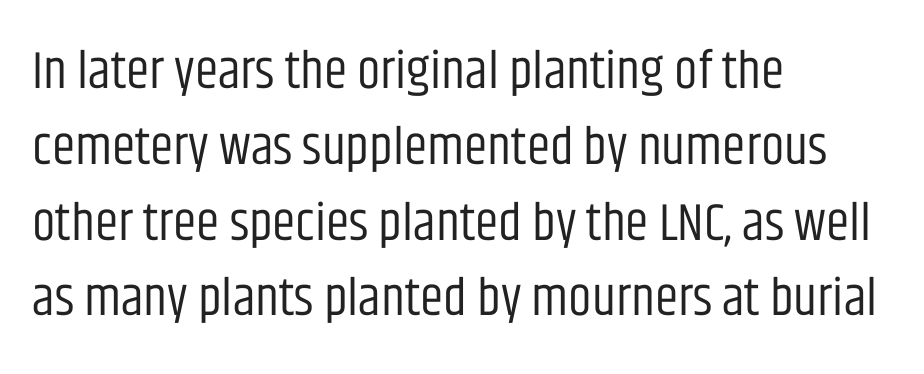
This rendering employs a face without finishing strokes, i.e., a sans-serif. Is there much room between lines? A standard amount, neither cramped nor airy. If you drew a line through each stem, it would be perfectly vertical. What stands out about the letter spacing? Nothing — it is the standard amount. The compositor pushed each line to the left boundary. Quick note: underline off.
